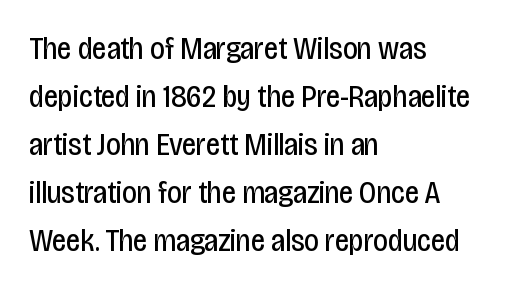
The image shows 32 px regular-weight, condensed sans-serif type, upright; set left-aligned, normal line spacing (1.5x), normal letter spacing, not underlined; low stroke contrast and a large x-height.
